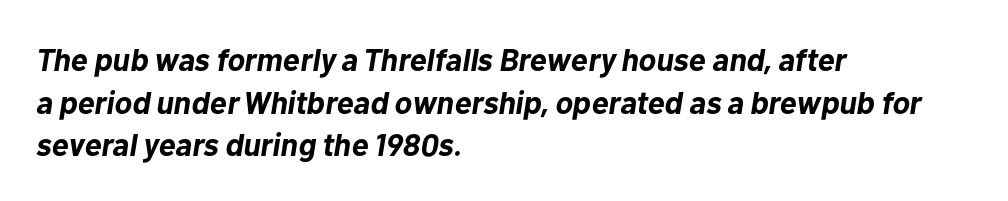
Slanted lettering throughout. The passage shown is typed in a proportional face where columns would drift. How are the letters spaced? Ordinarily, with no added tracking. Summary of weight: heavy, a full bold.
